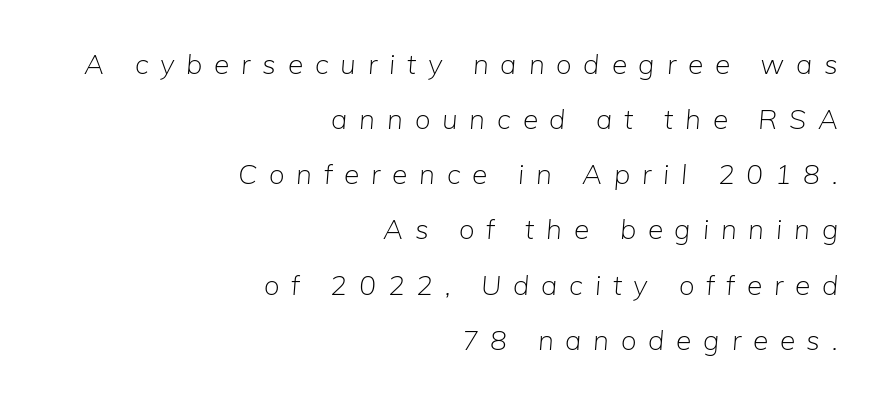
The image shows 28 px light type, italic (leaning right); set right-aligned, loose line spacing (1.97x), unusually wide letter spacing (+0.42 em), not underlined; low stroke contrast and a medium x-height.
